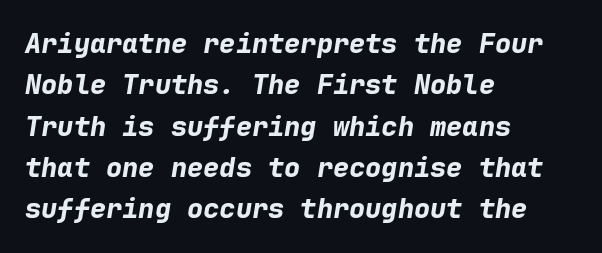
Set as a true bold cut, around the 700 mark. The designer left line spacing at the default. Visually the block forms a straight wall on the left and a jagged coastline on the right. Compared with typical body copy, the letter spacing here is the same. A bare baseline throughout the passage.
